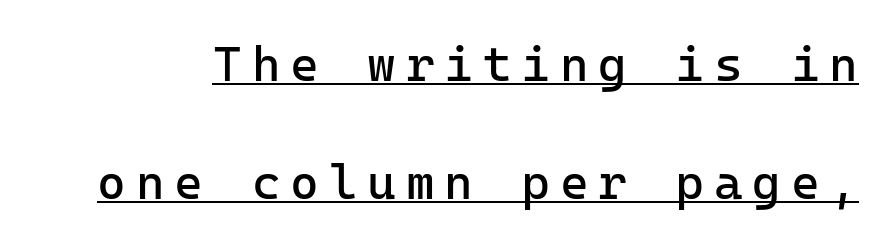
Q: Is the text bold? A: No.
Q: Is the text italic (slanted)? A: No, it is upright.
Q: Is the typeface a serif or a sans-serif typeface? A: Sans-serif.
Q: Is the text underlined? A: Yes.
Q: Is the spacing between letters normal or unusually wide? A: Unusually wide.
Q: Is the spacing between lines tight, normal or loose? A: Loose.
Q: Width (condensed, normal, or wide)? A: Normal.
Q: Stroke contrast? A: Low.
Q: x-height? A: Medium.
Q: Monospaced? A: Yes.
